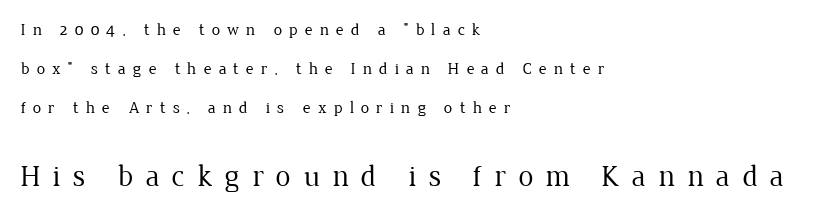
{"serif": "yes", "italic": "no", "bold": "no", "weight": "regular", "width": "normal", "stroke_contrast": "low", "x_height": "medium", "monospaced": "no", "underline": "no", "align": "left", "line_spacing": "loose", "line_spacing_ratio": 2.29, "letter_spacing": "wide", "letter_spacing_em": 0.41, "larger_block": "second", "size_ratio": 1.76, "glyph_px": 30}
